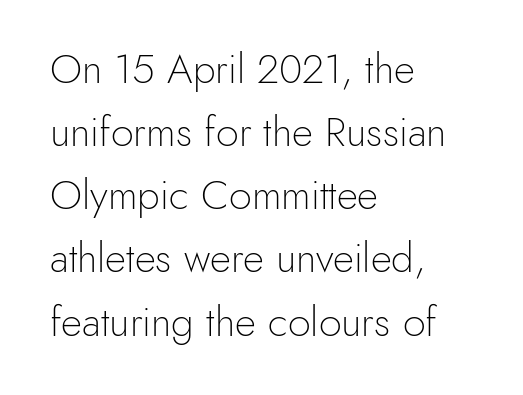
{"serif": "no", "italic": "no", "bold": "no", "weight": "light", "width": "normal", "x_height": "small", "monospaced": "no", "underline": "no", "align": "left", "line_spacing": "normal", "line_spacing_ratio": 1.54, "letter_spacing": "normal", "letter_spacing_em": 0.0, "glyph_px": 41}
